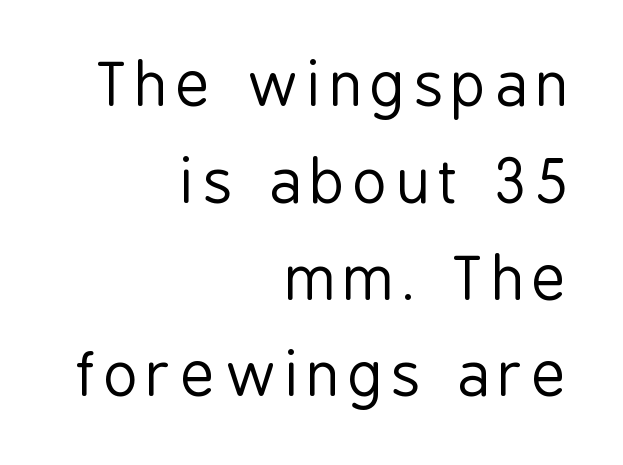
The image shows 59 px regular-weight, condensed sans-serif type, upright; set right-aligned, normal line spacing (1.64x), not underlined; low stroke contrast and a medium x-height.
